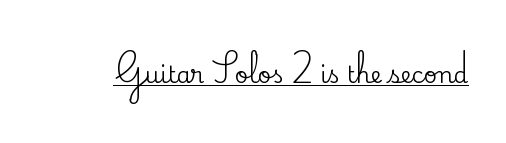
Q: Is the text italic (slanted)? A: No, it is upright.
Q: Is the text underlined? A: Yes.
Q: Is the spacing between letters normal or unusually wide? A: Normal.
